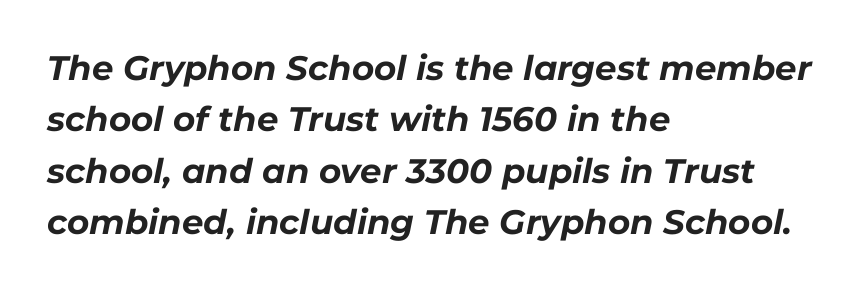
{"italic": "yes", "lean": "right", "slant_degrees": 11, "bold": "yes", "weight": "bold", "width": "normal", "stroke_contrast": "low", "x_height": "medium", "monospaced": "no", "underline": "no", "align": "left", "line_spacing": "normal", "line_spacing_ratio": 1.51, "letter_spacing": "normal", "letter_spacing_em": 0.0, "glyph_px": 34}
